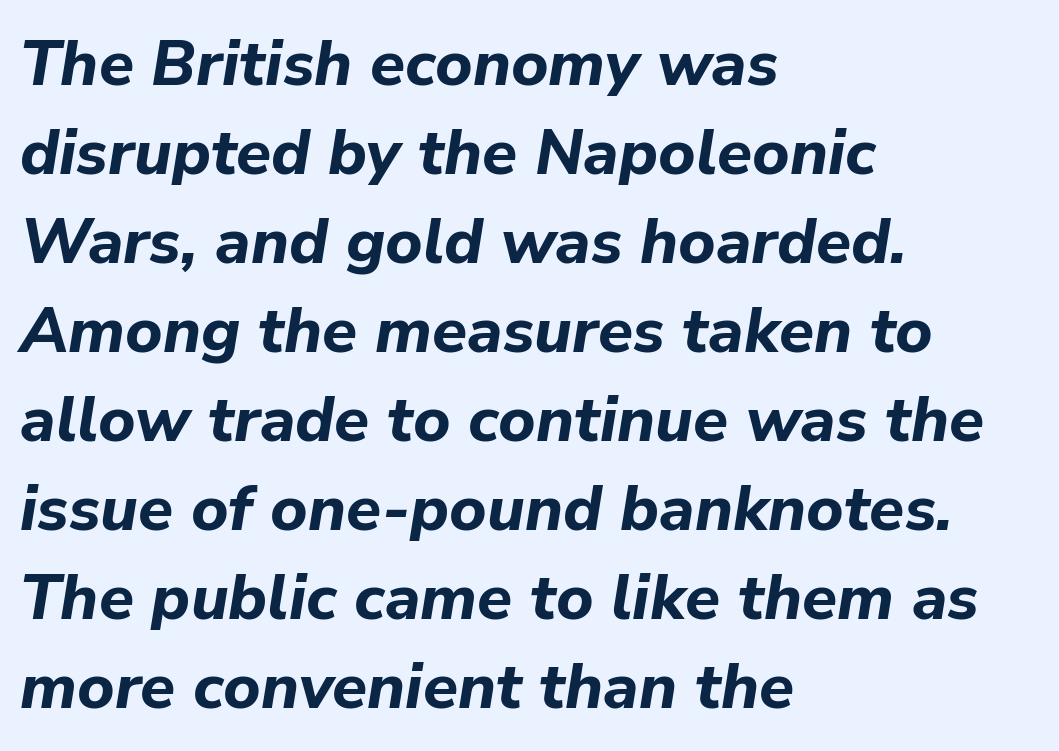
{"italic": "yes", "lean": "right", "slant_degrees": 9, "bold": "yes", "weight": "bold", "width": "normal", "stroke_contrast": "low", "x_height": "medium", "monospaced": "no", "underline": "no", "align": "left", "line_spacing": "normal", "line_spacing_ratio": 1.39, "letter_spacing": "normal", "letter_spacing_em": 0.0, "glyph_px": 64}
